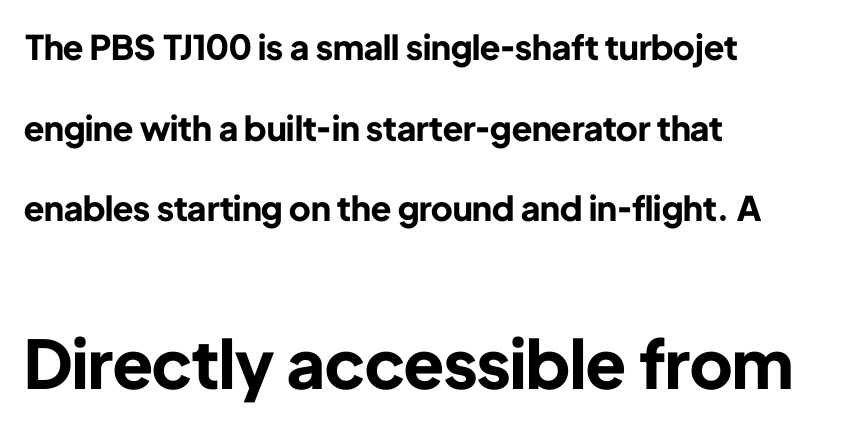
Q: Is the text bold? A: Yes.
Q: Is the text italic (slanted)? A: No, it is upright.
Q: Is the typeface a serif or a sans-serif typeface? A: Sans-serif.
Q: Is the text underlined? A: No.
Q: How is the paragraph aligned? A: Left-aligned.
Q: Is the spacing between letters normal or unusually wide? A: Normal.
Q: Is the spacing between lines tight, normal or loose? A: Loose.
Q: Which block of text is set in a larger size, the first (top) or the second (bottom)? A: The second (bottom) one.
Q: Width (condensed, normal, or wide)? A: Normal.
Q: Stroke contrast? A: Low.
Q: x-height? A: Medium.
Q: Monospaced? A: No.
